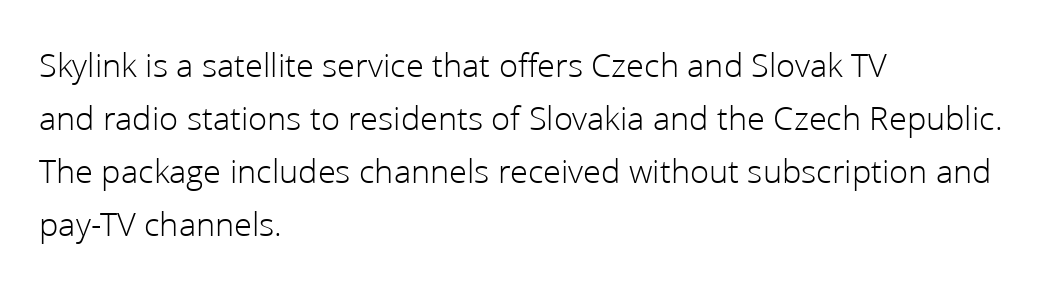
The image shows 35 px light sans-serif type, upright; set left-aligned, normal line spacing (1.51x), normal letter spacing, not underlined; low stroke contrast and a medium x-height.
